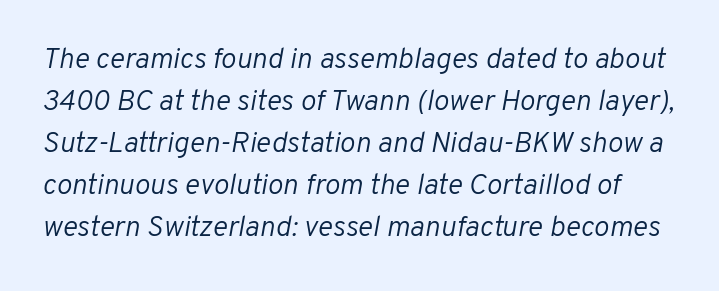
Underline: absent. Successive baselines arrive at the customary interval. Is the stroke heavy? The answer is a plain regular-or-lighter. Proportional: the letters do not fall into vertical columns. The letters are slanted; this is an italic face. In terms of letterspacing, this is plain default setting.
